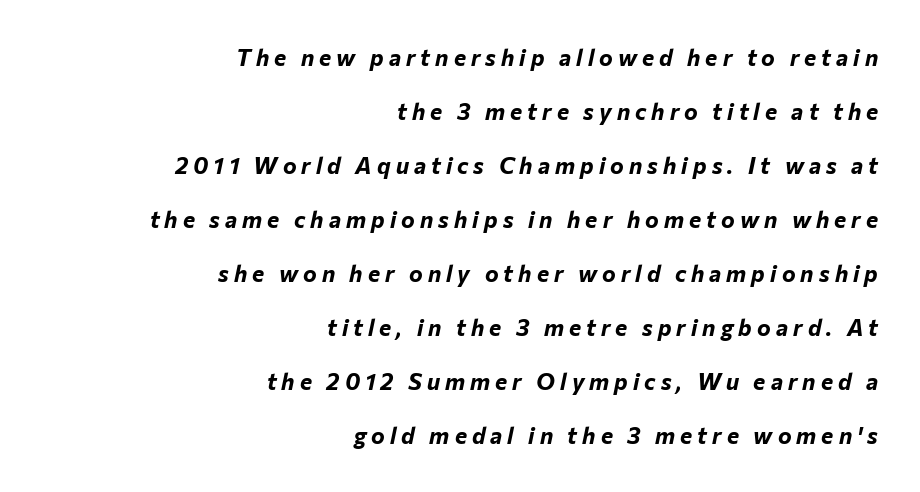
{"italic": "yes", "lean": "right", "slant_degrees": 12, "bold": "yes", "underline": "no", "align": "right", "line_spacing": "loose", "line_spacing_ratio": 2.35, "letter_spacing": "wide", "letter_spacing_em": 0.22, "glyph_px": 23}
